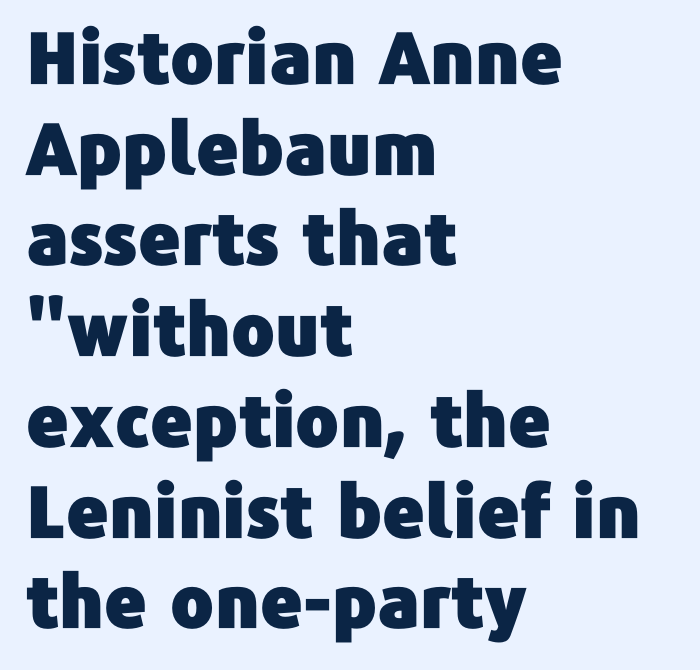
The image shows 72 px sans-serif type, upright; set left-aligned, normal line spacing (1.26x), normal letter spacing, not underlined; low stroke contrast and a medium x-height.
